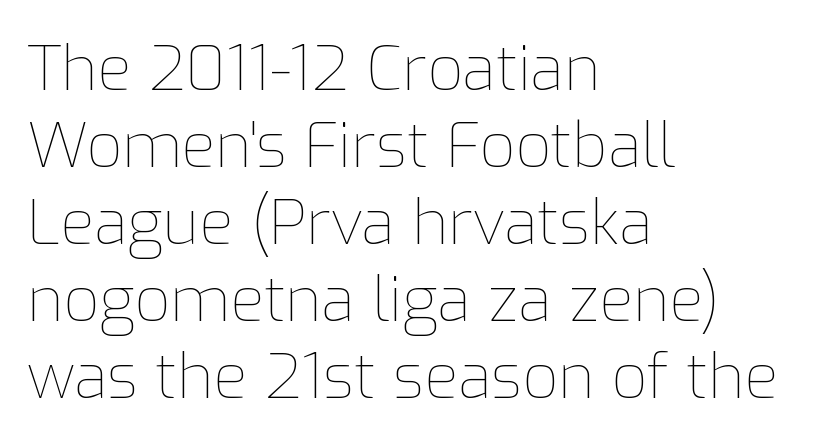
The image shows 62 px thin type, upright; set left-aligned, line spacing 1.24x, normal letter spacing, not underlined; low stroke contrast and a medium x-height.
